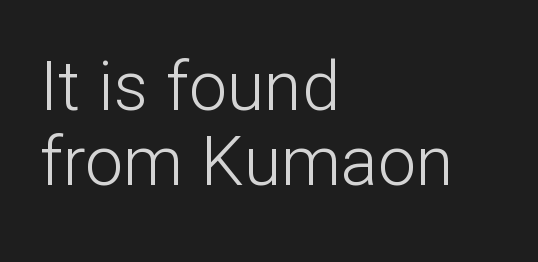
{"serif": "no", "italic": "no", "bold": "no", "weight": "light", "width": "normal", "stroke_contrast": "low", "x_height": "medium", "monospaced": "no", "underline": "no", "align": "left", "line_spacing": "tight", "line_spacing_ratio": 1.1, "letter_spacing": "normal", "letter_spacing_em": 0.0, "glyph_px": 68}
